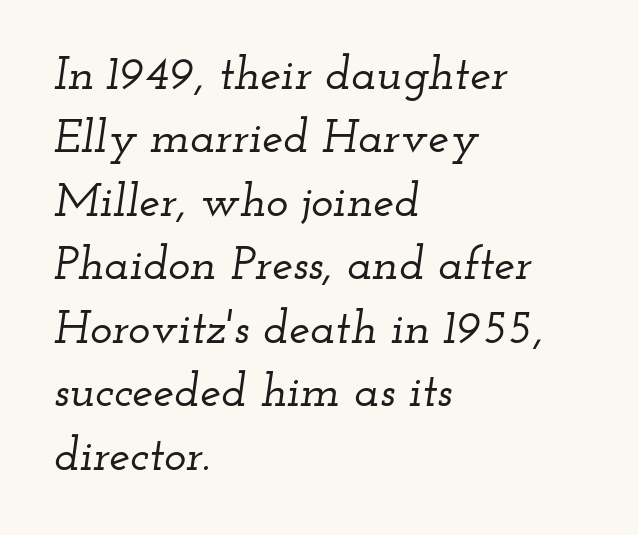
{"serif": "yes", "italic": "yes", "lean": "right", "slant_degrees": 12, "width": "wide", "stroke_contrast": "low", "x_height": "small", "monospaced": "no", "underline": "no", "align": "left", "line_spacing": "normal", "line_spacing_ratio": 1.35, "letter_spacing": "normal", "letter_spacing_em": 0.0, "glyph_px": 47}
